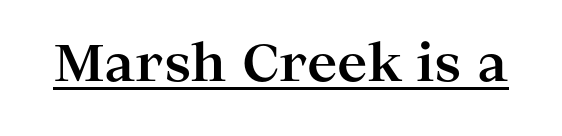
The image shows 51 px bold, wide serif type, upright; set normal letter spacing, underlined; high stroke contrast and a medium x-height.
